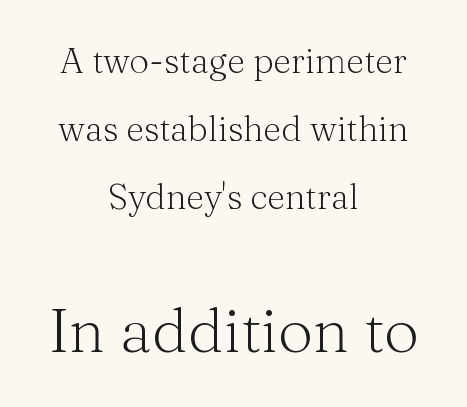
The image shows 62 px light serif type, upright; set centered, loose line spacing (1.94x), normal letter spacing, not underlined; the second (bottom) block is 1.77x larger; medium stroke contrast and a medium x-height.
